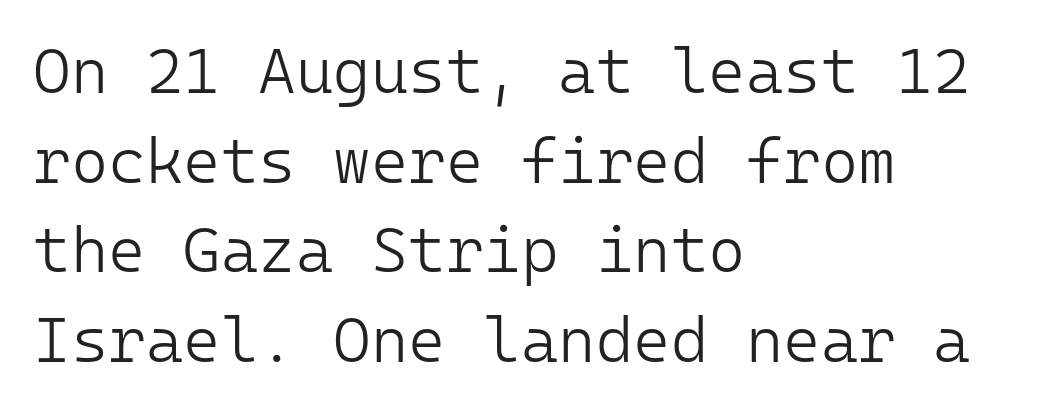
{"serif": "no", "italic": "no", "bold": "no", "weight": "light", "width": "normal", "stroke_contrast": "low", "x_height": "medium", "monospaced": "yes", "underline": "no", "align": "left", "line_spacing": "normal", "line_spacing_ratio": 1.4, "letter_spacing": "normal", "letter_spacing_em": 0.0, "glyph_px": 64}
